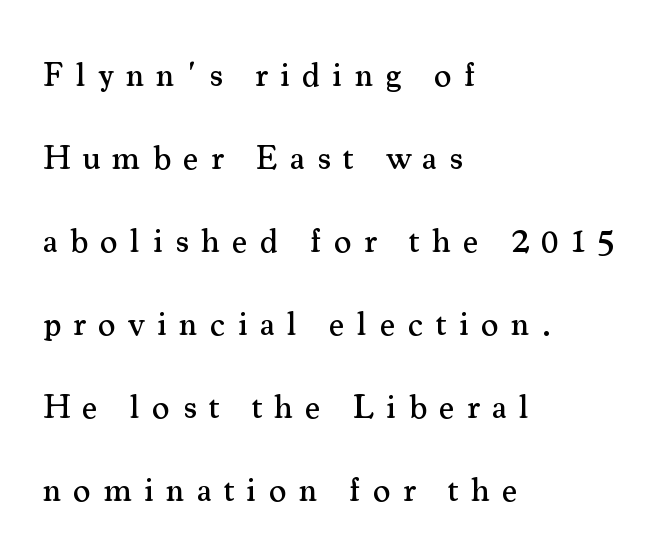
{"serif": "yes", "italic": "no", "width": "normal", "stroke_contrast": "medium", "x_height": "small", "monospaced": "no", "underline": "no", "align": "left", "line_spacing": "loose", "line_spacing_ratio": 2.44, "letter_spacing": "wide", "letter_spacing_em": 0.36, "glyph_px": 34}
